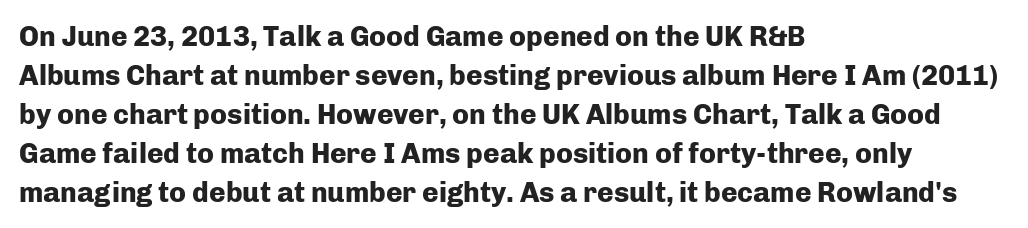
The image shows 28 px heavy sans-serif type, upright; set left-aligned, normal line spacing (1.39x), normal letter spacing, not underlined; low stroke contrast and a medium x-height.
